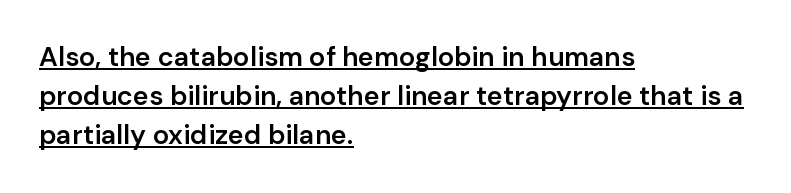
Q: Is the text bold? A: Semi-bold.
Q: Is the text italic (slanted)? A: No, it is upright.
Q: Is the text underlined? A: Yes.
Q: How is the paragraph aligned? A: Left-aligned.
Q: Is the spacing between letters normal or unusually wide? A: Normal.
Q: Is the spacing between lines tight, normal or loose? A: Normal.
